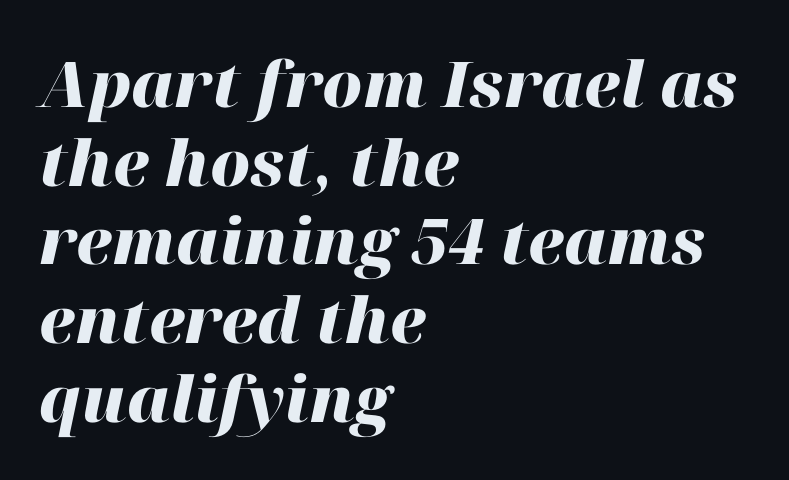
Q: Is the text bold? A: Yes.
Q: Is the text italic (slanted)? A: Yes, it leans right by about 12 degrees.
Q: Is the text underlined? A: No.
Q: How is the paragraph aligned? A: Left-aligned.
Q: Is the spacing between letters normal or unusually wide? A: Normal.
Q: Is the spacing between lines tight, normal or loose? A: Normal.
Q: Width (condensed, normal, or wide)? A: Normal.
Q: Stroke contrast? A: High.
Q: x-height? A: Medium.
Q: Monospaced? A: No.
